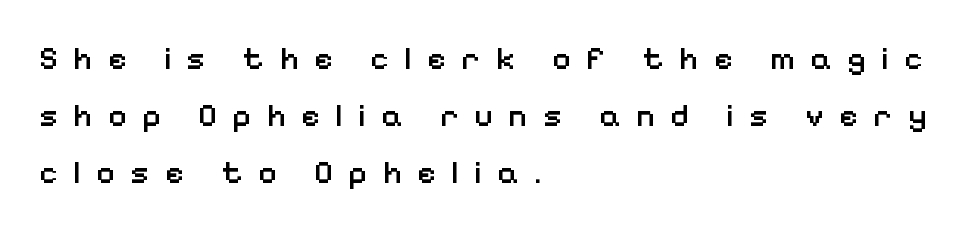
{"serif": "no", "italic": "no", "bold": "semi", "weight": "semibold", "width": "normal", "stroke_contrast": "low", "x_height": "medium", "monospaced": "no", "underline": "no", "align": "left", "line_spacing_ratio": 1.78, "letter_spacing": "wide", "letter_spacing_em": 0.48, "glyph_px": 32}
